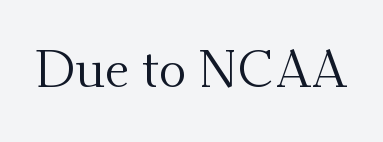
The image shows 52 px regular-weight serif type, upright; set normal letter spacing, not underlined; medium stroke contrast and a small x-height.
